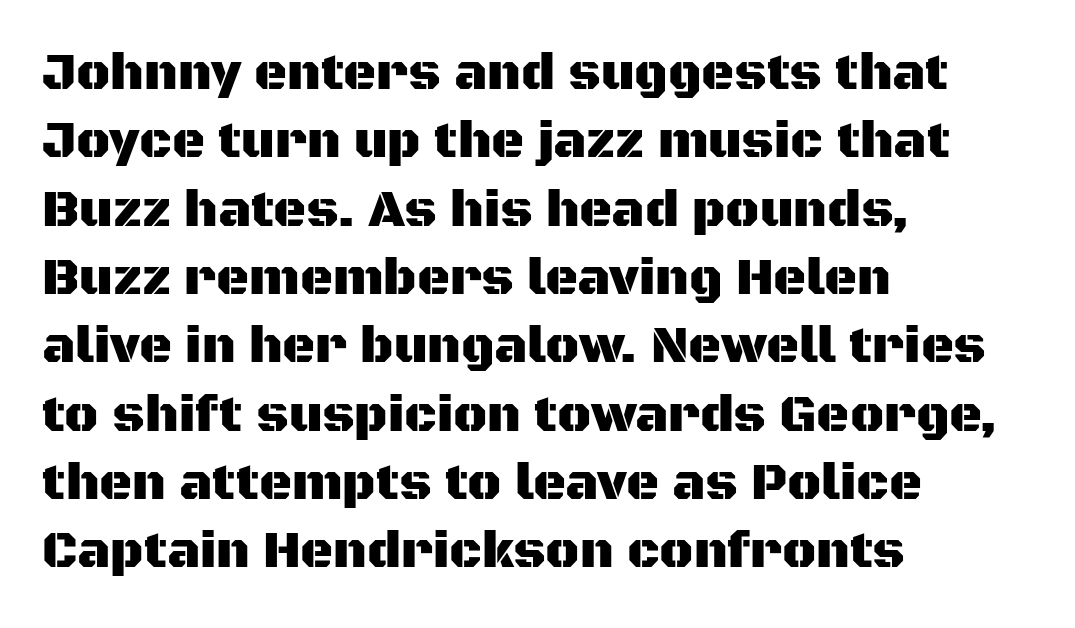
Q: Is the text italic (slanted)? A: No, it is upright.
Q: Is the typeface a serif or a sans-serif typeface? A: Sans-serif.
Q: Is the text underlined? A: No.
Q: How is the paragraph aligned? A: Left-aligned.
Q: Is the spacing between letters normal or unusually wide? A: Normal.
Q: Is the spacing between lines tight, normal or loose? A: Normal.
Q: Width (condensed, normal, or wide)? A: Normal.
Q: Stroke contrast? A: Medium.
Q: x-height? A: Large.
Q: Monospaced? A: No.
